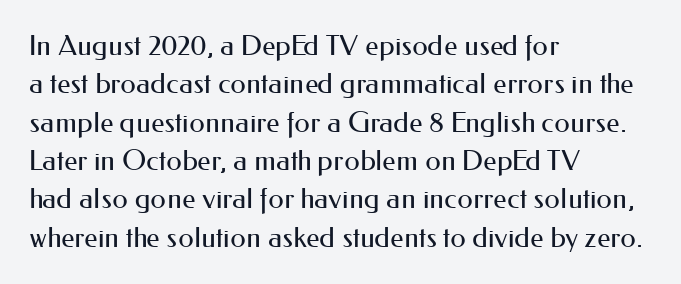
Q: Is the text bold? A: No.
Q: Is the text italic (slanted)? A: No, it is upright.
Q: Is the typeface a serif or a sans-serif typeface? A: Sans-serif.
Q: Is the text underlined? A: No.
Q: How is the paragraph aligned? A: Left-aligned.
Q: Is the spacing between letters normal or unusually wide? A: Normal.
Q: Is the spacing between lines tight, normal or loose? A: Normal.
Q: Width (condensed, normal, or wide)? A: Normal.
Q: Stroke contrast? A: Medium.
Q: x-height? A: Small.
Q: Monospaced? A: No.
